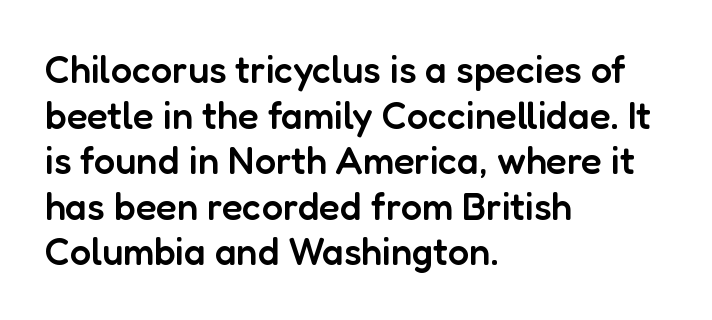
Q: Is the text bold? A: Semi-bold.
Q: Is the text italic (slanted)? A: No, it is upright.
Q: Is the typeface a serif or a sans-serif typeface? A: Sans-serif.
Q: Is the text underlined? A: No.
Q: How is the paragraph aligned? A: Left-aligned.
Q: Is the spacing between letters normal or unusually wide? A: Normal.
Q: Width (condensed, normal, or wide)? A: Normal.
Q: Stroke contrast? A: Low.
Q: x-height? A: Medium.
Q: Monospaced? A: No.
